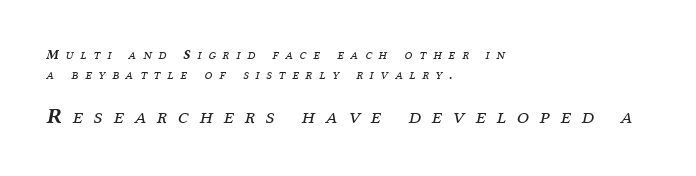
Q: Is the text bold? A: No.
Q: Is the text italic (slanted)? A: Yes, it leans right by about 12 degrees.
Q: Is the text underlined? A: No.
Q: How is the paragraph aligned? A: Left-aligned.
Q: Is the spacing between letters normal or unusually wide? A: Unusually wide.
Q: Is the spacing between lines tight, normal or loose? A: Normal.
Q: Which block of text is set in a larger size, the first (top) or the second (bottom)? A: The second (bottom) one.
